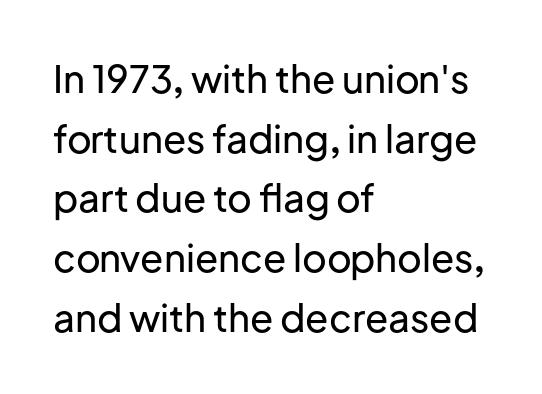
Q: Is the text italic (slanted)? A: No, it is upright.
Q: Is the typeface a serif or a sans-serif typeface? A: Sans-serif.
Q: Is the text underlined? A: No.
Q: How is the paragraph aligned? A: Left-aligned.
Q: Is the spacing between letters normal or unusually wide? A: Normal.
Q: Is the spacing between lines tight, normal or loose? A: Normal.
Q: Width (condensed, normal, or wide)? A: Normal.
Q: Stroke contrast? A: Low.
Q: x-height? A: Medium.
Q: Monospaced? A: No.
